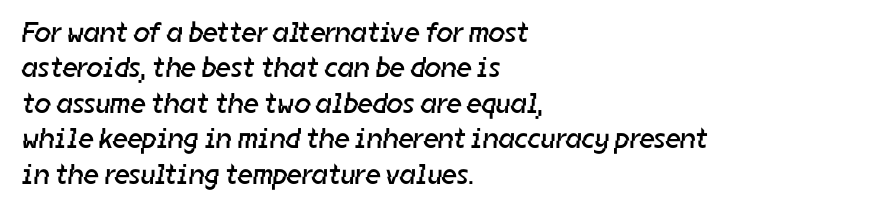
{"serif": "no", "bold": "no", "weight": "regular", "width": "normal", "stroke_contrast": "low", "x_height": "medium", "monospaced": "no", "underline": "no", "align": "left", "line_spacing_ratio": 1.22, "letter_spacing": "normal", "letter_spacing_em": 0.0, "glyph_px": 29}
